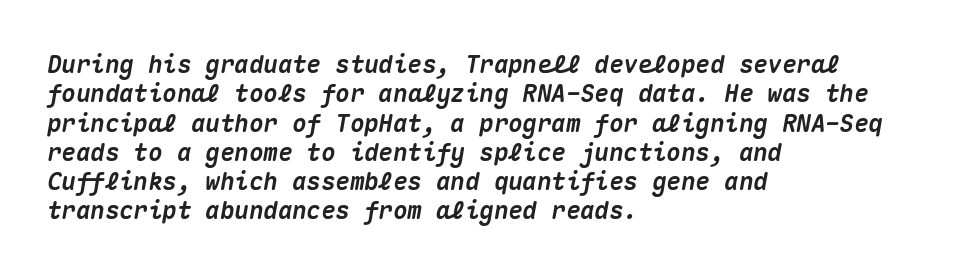
{"italic": "yes", "lean": "right", "slant_degrees": 10, "bold": "yes", "underline": "no", "align": "left", "line_spacing_ratio": 1.22, "letter_spacing": "normal", "letter_spacing_em": 0.0, "glyph_px": 24}
